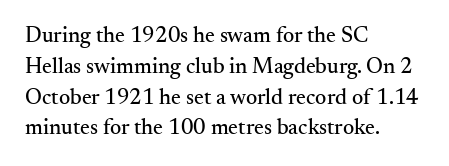
A classic flush-left, rag-right setting is used for this passage. Rendered with straight, roman letterforms. The rendering uses a moderate line-height, typical for paragraphs. In terms of letterspacing, this is plain default setting.
